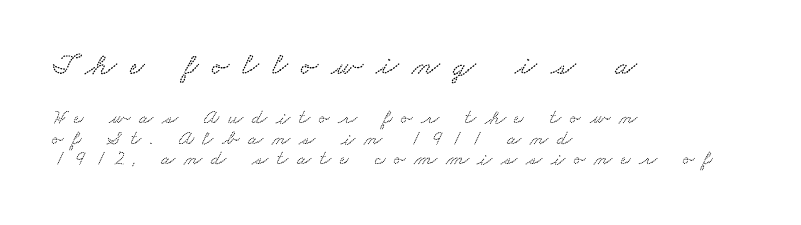
Tracking value appears strongly positive — letters spread wide. The earlier block is typeset at a bigger size than the later block. Horizontal alignment here is leftward, the default for most running prose. Proportional: the letters do not fall into vertical columns. Baseline-to-baseline distance is barely more than the letter height.
